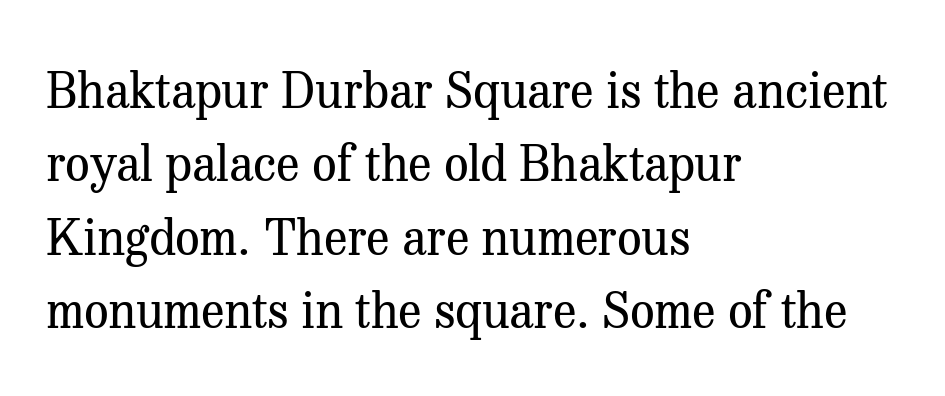
The image shows 49 px regular-weight serif type, upright; set left-aligned, normal line spacing (1.5x), normal letter spacing, not underlined; medium stroke contrast and a medium x-height.
